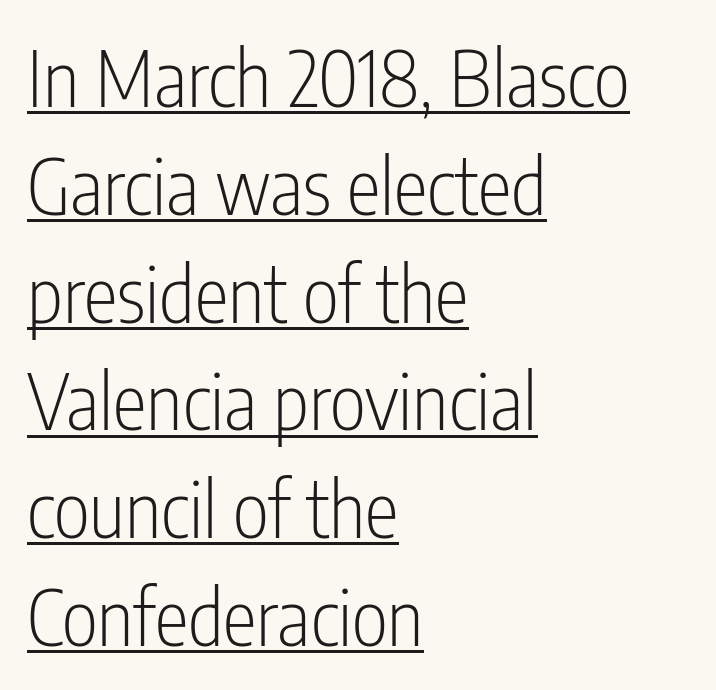
{"serif": "no", "italic": "no", "bold": "no", "weight": "light", "width": "condensed", "stroke_contrast": "low", "x_height": "medium", "monospaced": "no", "underline": "yes", "align": "left", "line_spacing": "normal", "line_spacing_ratio": 1.4, "letter_spacing": "normal", "letter_spacing_em": 0.0, "glyph_px": 77}
